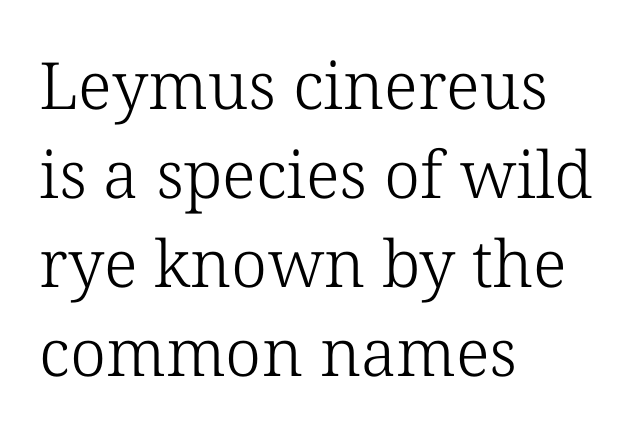
{"serif": "yes", "bold": "no", "weight": "light", "width": "normal", "stroke_contrast": "low", "x_height": "medium", "monospaced": "no", "underline": "no", "align": "left", "line_spacing": "normal", "line_spacing_ratio": 1.37, "letter_spacing": "normal", "letter_spacing_em": 0.0, "glyph_px": 65}
